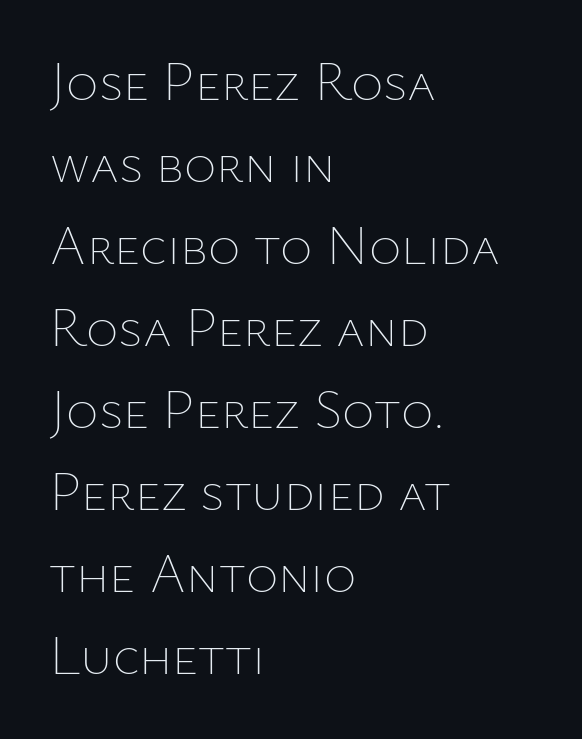
The image shows 55 px thin type, upright; set left-aligned, normal line spacing (1.49x), normal letter spacing, not underlined; low stroke contrast and a medium x-height.
